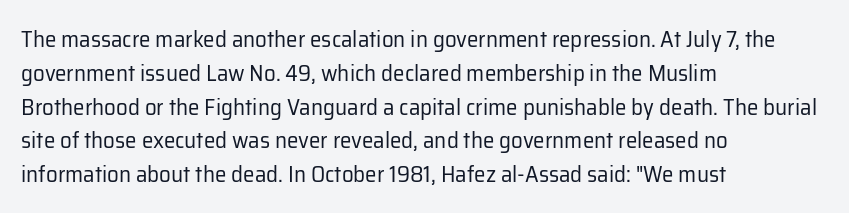
Just letters on the line, the space beneath them empty. Evenly set lines give the paragraph a standard silhouette. Heft: none added — not bold. Notice how the passage keeps a crisp vertical edge on the left only. No extra tracking has been applied to these lines. A roman cut, with each character standing at attention.
